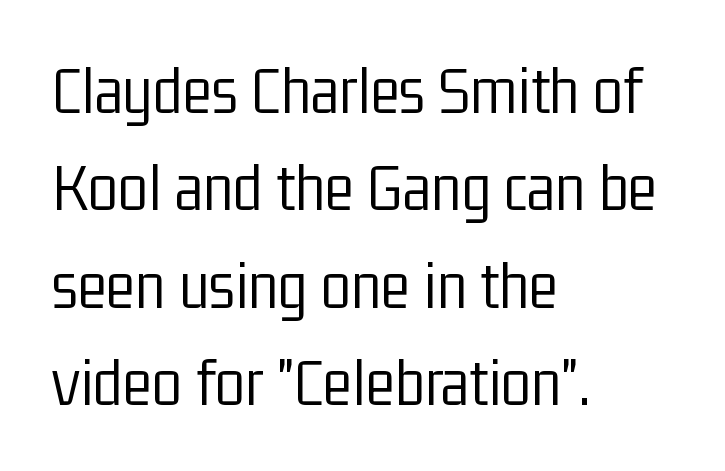
Q: Is the text bold? A: No.
Q: Is the text italic (slanted)? A: No, it is upright.
Q: Is the typeface a serif or a sans-serif typeface? A: Sans-serif.
Q: Is the text underlined? A: No.
Q: How is the paragraph aligned? A: Left-aligned.
Q: Is the spacing between letters normal or unusually wide? A: Normal.
Q: Is the spacing between lines tight, normal or loose? A: Normal.
Q: Width (condensed, normal, or wide)? A: Condensed.
Q: Stroke contrast? A: Low.
Q: x-height? A: Medium.
Q: Monospaced? A: No.
